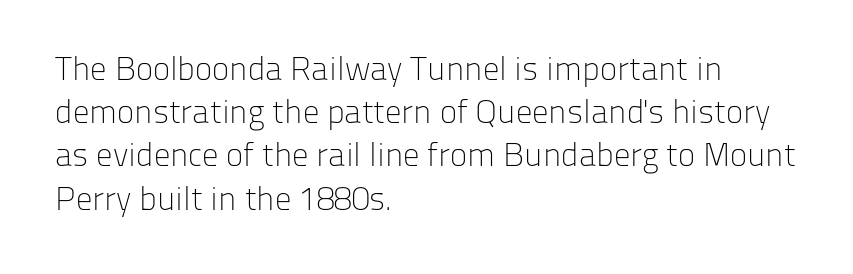
Q: Is the text bold? A: No.
Q: Is the text italic (slanted)? A: No, it is upright.
Q: Is the typeface a serif or a sans-serif typeface? A: Sans-serif.
Q: Is the text underlined? A: No.
Q: How is the paragraph aligned? A: Left-aligned.
Q: Is the spacing between letters normal or unusually wide? A: Normal.
Q: Is the spacing between lines tight, normal or loose? A: Normal.
Q: Width (condensed, normal, or wide)? A: Normal.
Q: Stroke contrast? A: Low.
Q: x-height? A: Medium.
Q: Monospaced? A: No.
